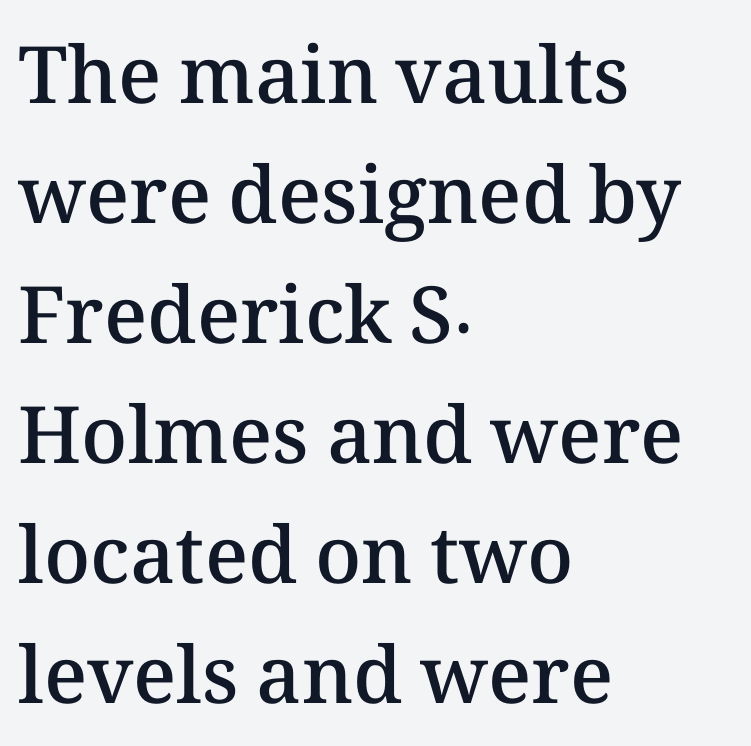
Words appear dense and cohesive because spacing is normal. The letters advance in unequal steps, a hallmark of proportional type. This sample uses an upright cut, with every glyph sitting square on the baseline. Underlining? Definitely not there.
